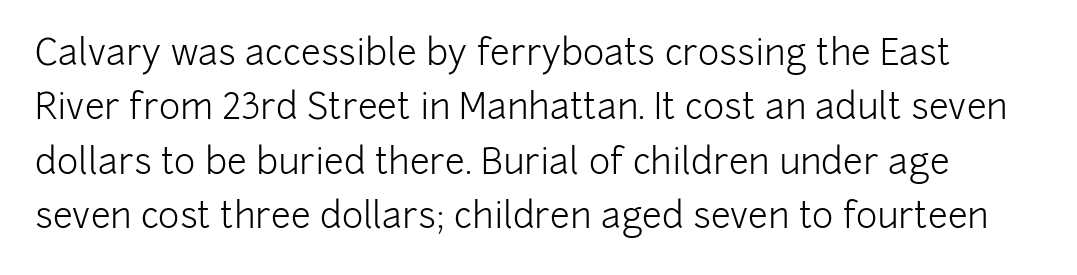
Q: Is the text bold? A: No.
Q: Is the text italic (slanted)? A: No, it is upright.
Q: Is the typeface a serif or a sans-serif typeface? A: Sans-serif.
Q: Is the text underlined? A: No.
Q: Is the spacing between letters normal or unusually wide? A: Normal.
Q: Is the spacing between lines tight, normal or loose? A: Normal.
Q: Width (condensed, normal, or wide)? A: Normal.
Q: Stroke contrast? A: Low.
Q: x-height? A: Medium.
Q: Monospaced? A: No.
